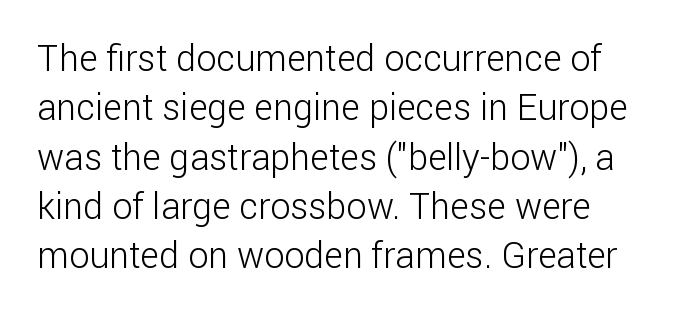
The image shows 36 px light sans-serif type, upright; set normal line spacing (1.37x), normal letter spacing, not underlined; low stroke contrast and a medium x-height.
